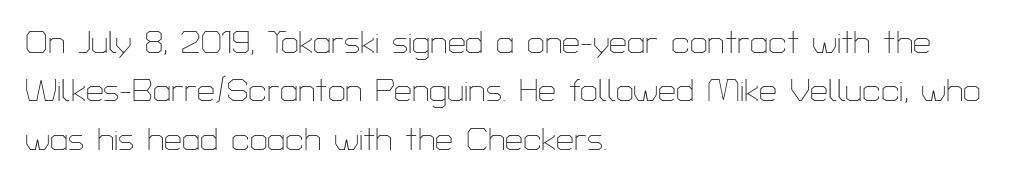
The image shows 32 px thin sans-serif type, upright; set left-aligned, normal line spacing (1.51x), normal letter spacing, not underlined; low stroke contrast and a medium x-height.
